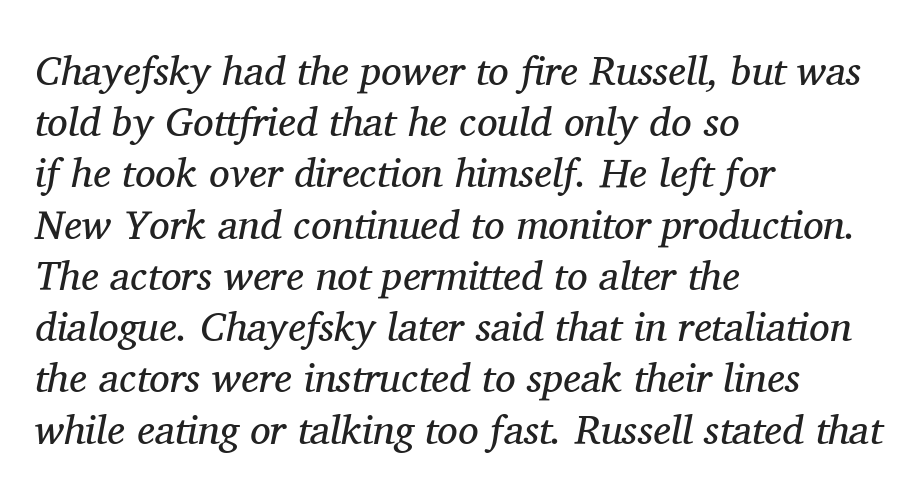
No letter is thick-stroked: the sample isn't bold. Does the type have serifs? Yes, each stem ends in a small foot. Horizontal alignment here is leftward, the default for most running prose. Honestly, the row spacing looks completely unremarkable.
